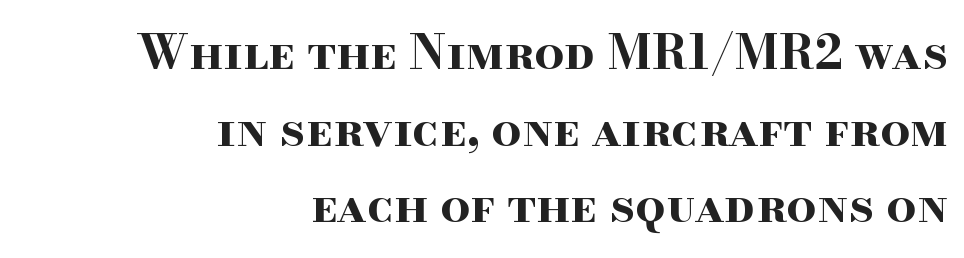
{"serif": "yes", "italic": "no", "bold": "yes", "weight": "bold", "width": "wide", "stroke_contrast": "high", "x_height": "small", "monospaced": "no", "underline": "no", "align": "right", "line_spacing": "normal", "line_spacing_ratio": 1.63, "letter_spacing": "normal", "letter_spacing_em": 0.0, "glyph_px": 47}
